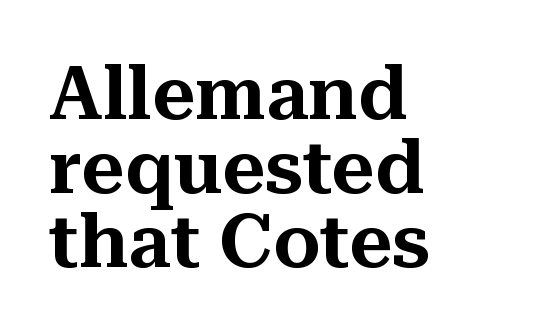
{"serif": "yes", "italic": "no", "width": "normal", "stroke_contrast": "medium", "x_height": "medium", "monospaced": "no", "underline": "no", "align": "left", "line_spacing": "tight", "line_spacing_ratio": 0.99, "letter_spacing": "normal", "letter_spacing_em": 0.0, "glyph_px": 75}
